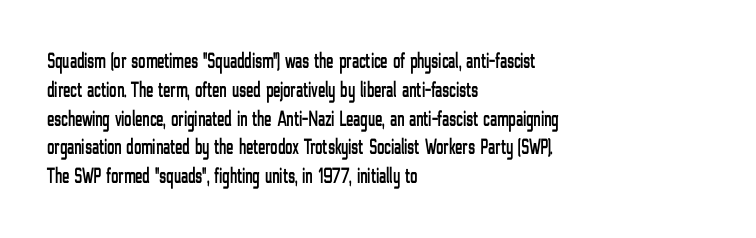
The image shows 22 px text type, upright; set left-aligned, normal line spacing (1.31x), normal letter spacing, not underlined.
